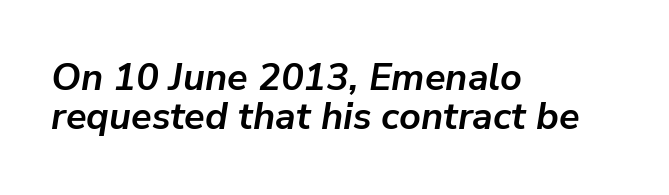
All the whitespace from short lines collects on the right. Descender tails drop into unmarked territory. Typographic density is high because the face is bold. Note the varied advance widths — an 'i' is clearly narrower than an 'm'. The lines are packed closely together with very little leading. Letter spacing: default.
